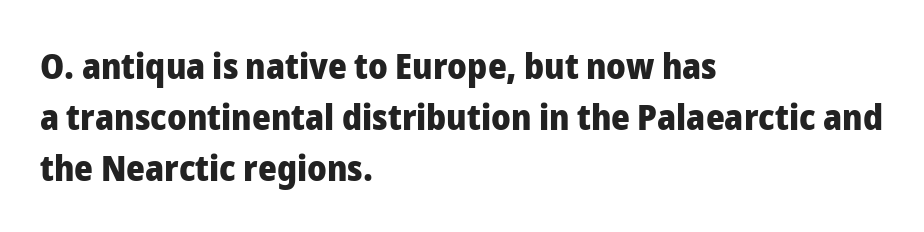
The image shows 36 px heavy sans-serif type, upright; set left-aligned, normal line spacing (1.41x), normal letter spacing, not underlined; low stroke contrast and a medium x-height.
